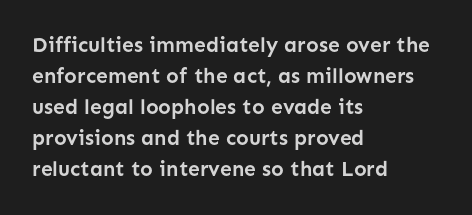
Q: Is the text bold? A: Yes.
Q: Is the text italic (slanted)? A: No, it is upright.
Q: Is the text underlined? A: No.
Q: How is the paragraph aligned? A: Left-aligned.
Q: Is the spacing between letters normal or unusually wide? A: Normal.
Q: Is the spacing between lines tight, normal or loose? A: Normal.
